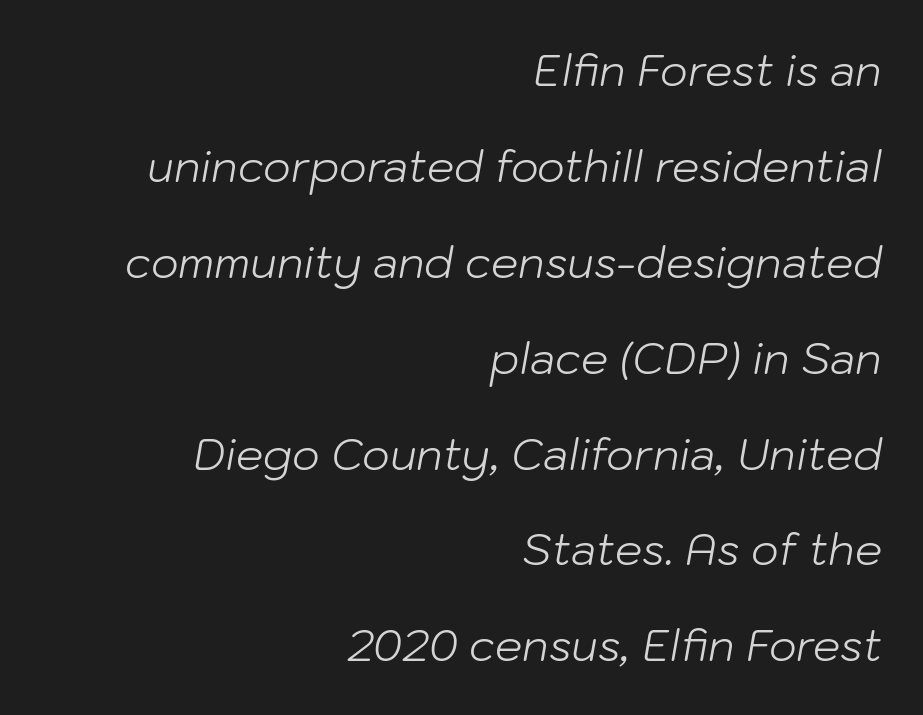
The image shows 43 px light type, italic (leaning right); set right-aligned, loose line spacing (2.23x), normal letter spacing, not underlined; low stroke contrast and a medium x-height.
